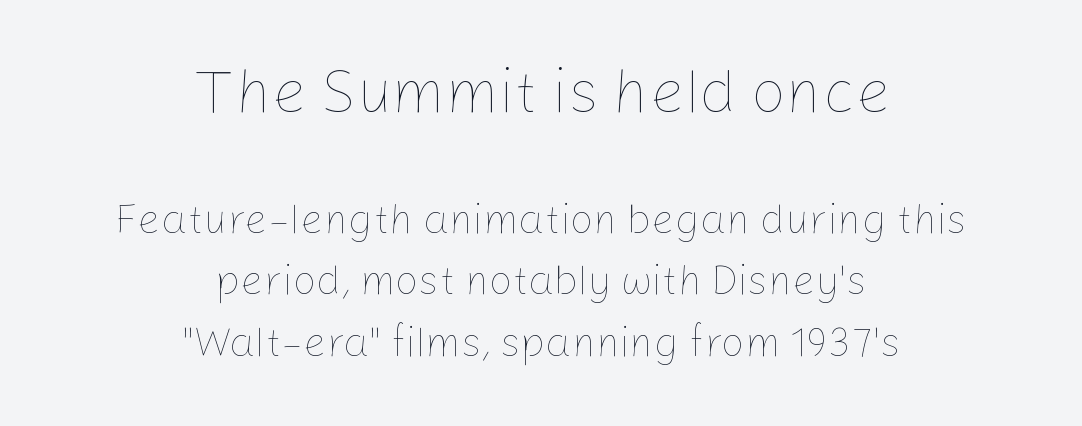
{"italic": "no", "bold": "no", "weight": "thin", "width": "normal", "stroke_contrast": "low", "x_height": "medium", "monospaced": "no", "underline": "no", "align": "center", "line_spacing": "normal", "line_spacing_ratio": 1.5, "letter_spacing": "normal", "letter_spacing_em": 0.0, "larger_block": "first", "size_ratio": 1.51, "glyph_px": 62}
